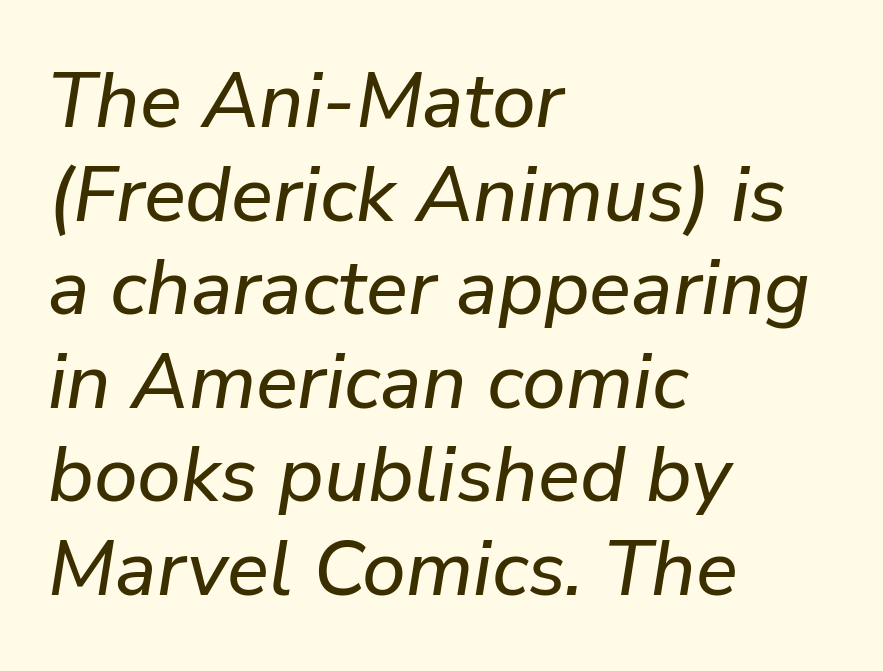
{"italic": "yes", "lean": "right", "slant_degrees": 9, "width": "normal", "stroke_contrast": "low", "x_height": "medium", "monospaced": "no", "underline": "no", "align": "left", "line_spacing_ratio": 1.2, "letter_spacing": "normal", "letter_spacing_em": 0.0, "glyph_px": 78}
